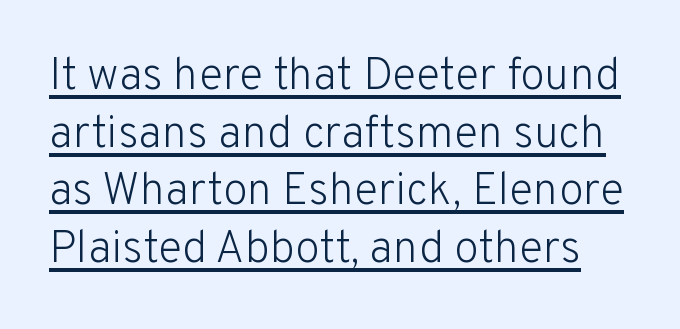
{"serif": "no", "italic": "no", "bold": "no", "weight": "light", "width": "normal", "stroke_contrast": "low", "x_height": "medium", "monospaced": "no", "underline": "yes", "line_spacing": "normal", "line_spacing_ratio": 1.28, "letter_spacing": "normal", "letter_spacing_em": 0.0, "glyph_px": 45}
